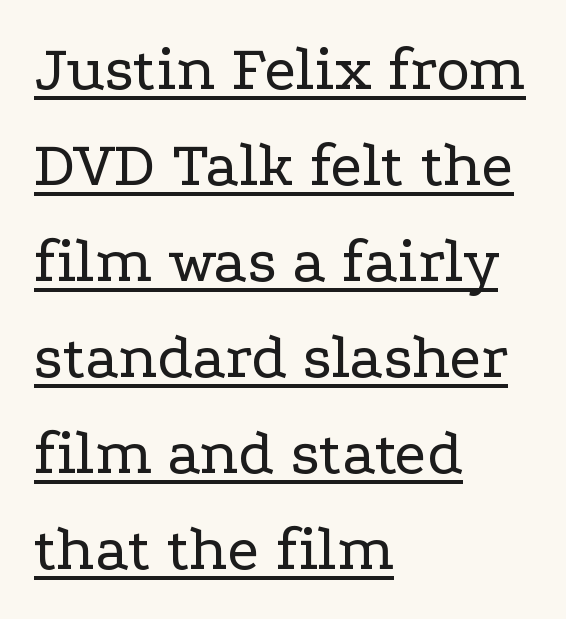
{"serif": "yes", "italic": "no", "bold": "no", "weight": "regular", "width": "wide", "stroke_contrast": "low", "x_height": "medium", "monospaced": "no", "underline": "yes", "align": "left", "line_spacing": "normal", "line_spacing_ratio": 1.5, "letter_spacing": "normal", "letter_spacing_em": 0.0, "glyph_px": 64}
